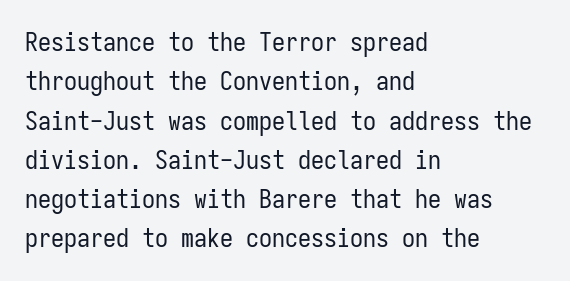
Q: Is the text bold? A: No.
Q: Is the text italic (slanted)? A: No, it is upright.
Q: Is the text underlined? A: No.
Q: How is the paragraph aligned? A: Left-aligned.
Q: Is the spacing between letters normal or unusually wide? A: Normal.
Q: Is the spacing between lines tight, normal or loose? A: Normal.
